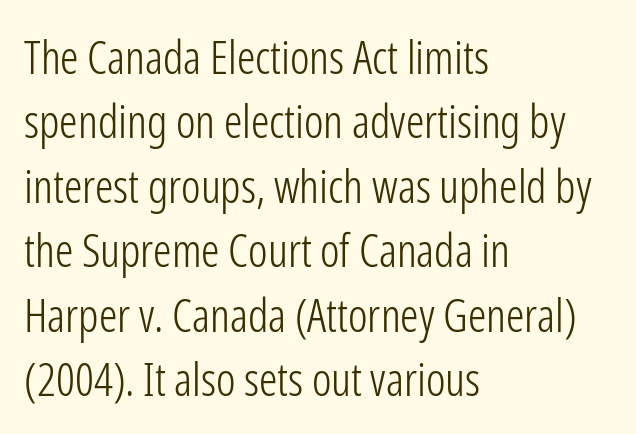
Q: Is the text bold? A: No.
Q: Is the text italic (slanted)? A: No, it is upright.
Q: Is the typeface a serif or a sans-serif typeface? A: Sans-serif.
Q: Is the text underlined? A: No.
Q: How is the paragraph aligned? A: Left-aligned.
Q: Is the spacing between letters normal or unusually wide? A: Normal.
Q: Is the spacing between lines tight, normal or loose? A: Normal.
Q: Width (condensed, normal, or wide)? A: Condensed.
Q: Stroke contrast? A: Low.
Q: x-height? A: Medium.
Q: Monospaced? A: No.
